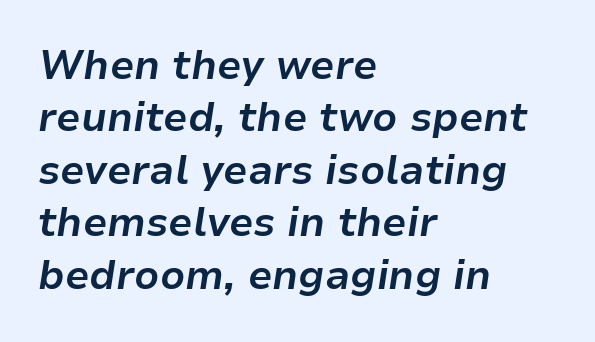
{"italic": "yes", "lean": "right", "slant_degrees": 9, "bold": "yes", "weight": "bold", "width": "normal", "stroke_contrast": "low", "x_height": "medium", "monospaced": "no", "underline": "no", "align": "left", "line_spacing": "normal", "line_spacing_ratio": 1.31, "letter_spacing": "normal", "letter_spacing_em": 0.0, "glyph_px": 40}
